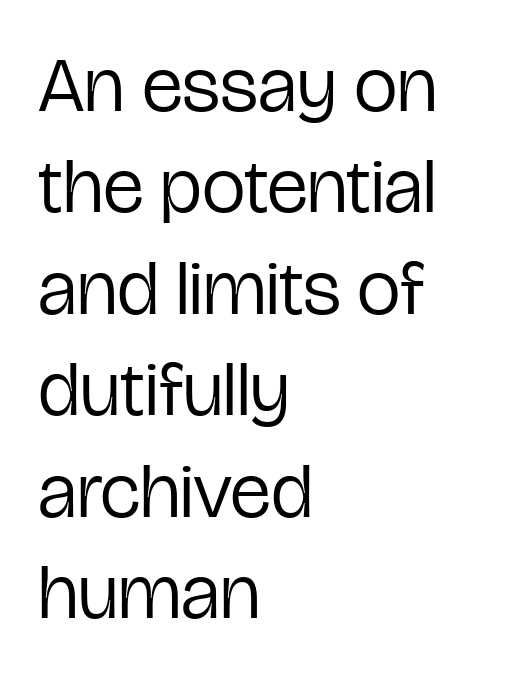
The rendering uses natural spacing where letterforms have individual widths. Tall strokes in this sample are plumb rather than angled. These lines are composed in type without serifs. Caption: face not bold, strokes unweighted.
